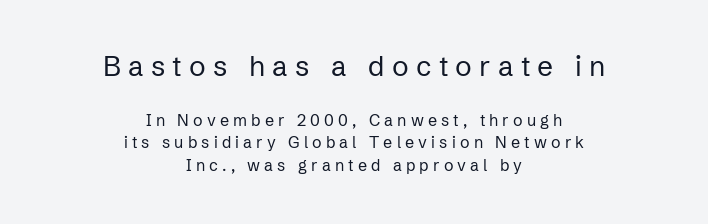
Q: Is the text bold? A: No.
Q: Is the text italic (slanted)? A: No, it is upright.
Q: Is the typeface a serif or a sans-serif typeface? A: Sans-serif.
Q: Is the text underlined? A: No.
Q: How is the paragraph aligned? A: Centered.
Q: Is the spacing between letters normal or unusually wide? A: Unusually wide.
Q: Is the spacing between lines tight, normal or loose? A: Normal.
Q: Which block of text is set in a larger size, the first (top) or the second (bottom)? A: The first (top) one.
Q: Width (condensed, normal, or wide)? A: Normal.
Q: Stroke contrast? A: Low.
Q: x-height? A: Medium.
Q: Monospaced? A: No.
